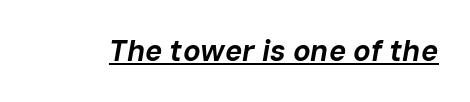
Characters are canted at an angle relative to the baseline's perpendicular. Letter spacing: default. Heft: maximum for text — a bold. Spacing verdict: proportional, widths tailored to each character.
